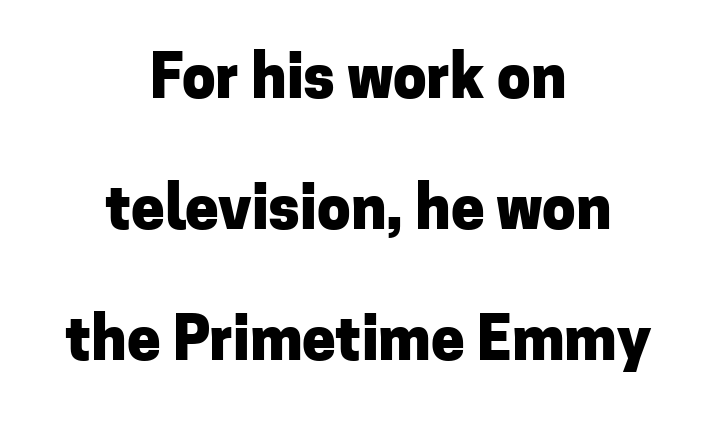
{"serif": "no", "italic": "no", "bold": "yes", "weight": "heavy", "width": "normal", "stroke_contrast": "low", "x_height": "medium", "monospaced": "no", "underline": "no", "align": "center", "line_spacing": "loose", "line_spacing_ratio": 2.18, "letter_spacing": "normal", "letter_spacing_em": 0.0, "glyph_px": 60}
